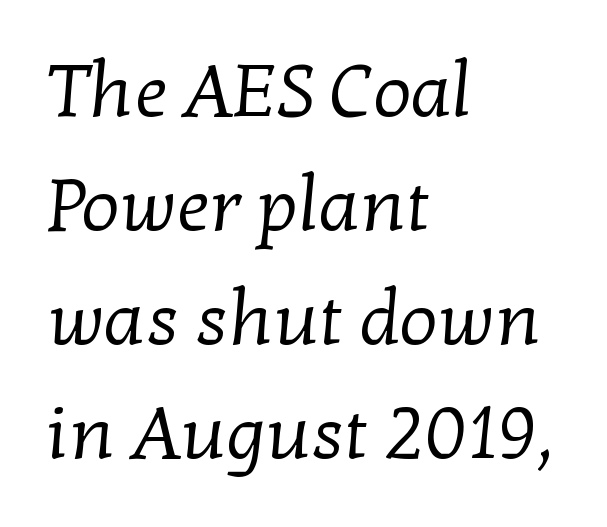
Clear beneath every line of the passage. The designer went with a serif here, giving each stem small feet. A typesetter would call this proportional, since set widths differ per character. The tracking reads as untouched default to a designer's eye. Line spacing here is normal. Heft: none added — not bold.
